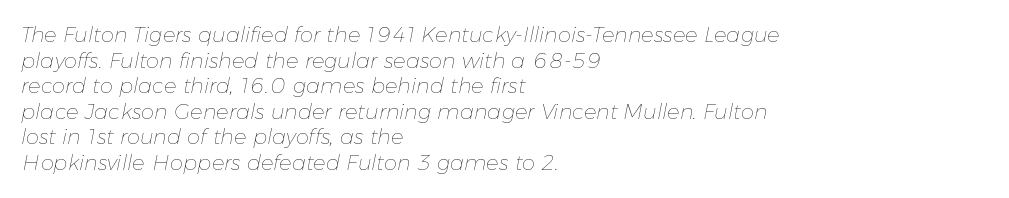
{"italic": "yes", "lean": "right", "slant_degrees": 11, "bold": "no", "underline": "no", "align": "left", "line_spacing_ratio": 1.22, "letter_spacing": "normal", "letter_spacing_em": 0.0, "glyph_px": 21}
